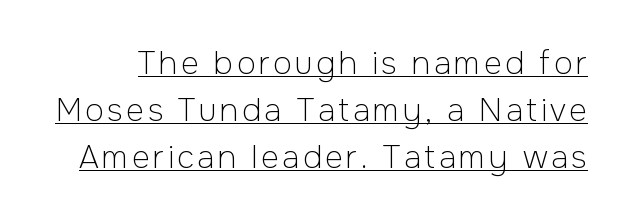
The image shows 31 px light sans-serif type, upright; set normal line spacing (1.51x), underlined; low stroke contrast and a medium x-height.
